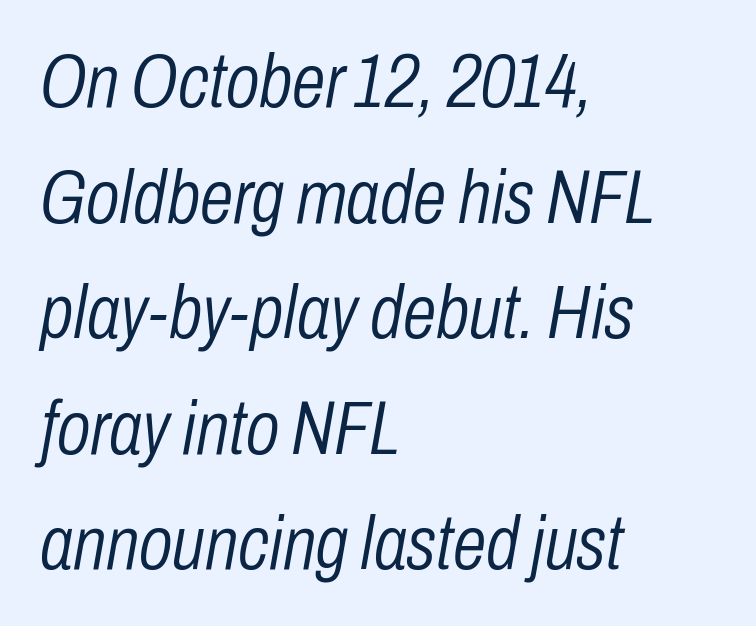
How would I describe the line gaps? Plain and ordinary. Anything drawn beneath the words? Only blank space. The face used here is rendered with its standard letterfit. The font is comparable to plain body text, perhaps lighter. Here the designer chose a conventional face with non-uniform glyph widths.
